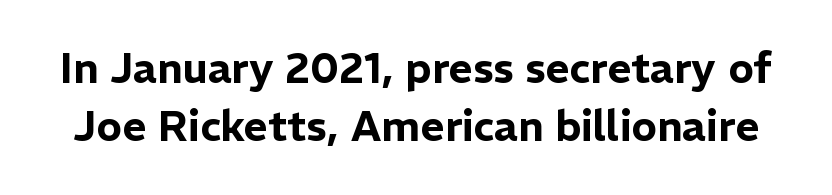
{"serif": "no", "italic": "no", "width": "normal", "stroke_contrast": "low", "x_height": "medium", "monospaced": "no", "underline": "no", "line_spacing": "normal", "line_spacing_ratio": 1.39, "letter_spacing": "normal", "letter_spacing_em": 0.0, "glyph_px": 42}
